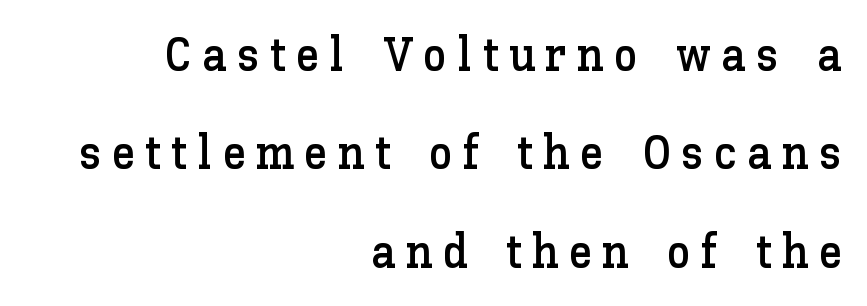
The horizontal fit of the characters is loose and conspicuously gappy. A roman cut, with each character standing at attention. The baseline area is clear. The passage is arranged like a letterhead date or caption credit — flush right.
